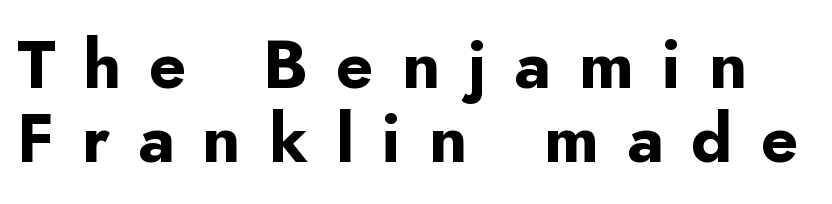
Heavy, bold letterforms. This sample uses a sans-serif face. These lines are rendered in a variable-pitch font. The specimen reads as upright at a glance. Vertical spacing — tight. How are the letters spaced? Widely, with obvious added tracking.
